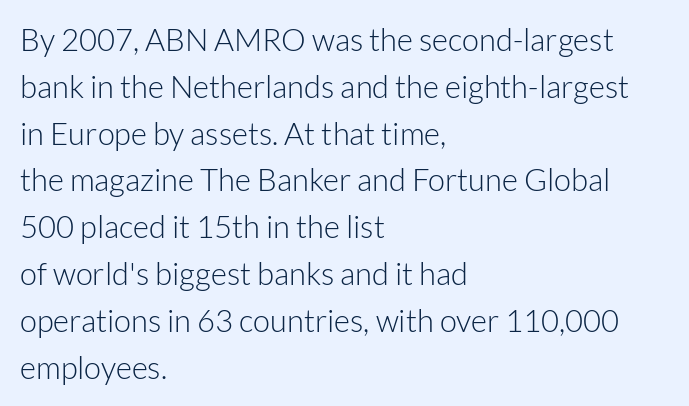
The image shows 31 px light sans-serif type, upright; set left-aligned, normal line spacing (1.51x), normal letter spacing, not underlined; low stroke contrast and a medium x-height.
